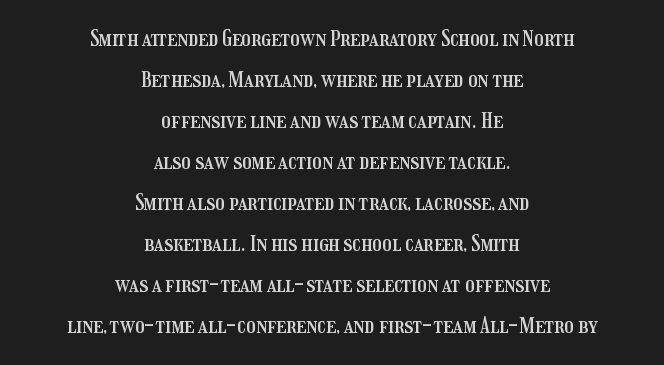
Q: Is the text italic (slanted)? A: No, it is upright.
Q: Is the text underlined? A: No.
Q: How is the paragraph aligned? A: Centered.
Q: Is the spacing between letters normal or unusually wide? A: Normal.
Q: Is the spacing between lines tight, normal or loose? A: Loose.
